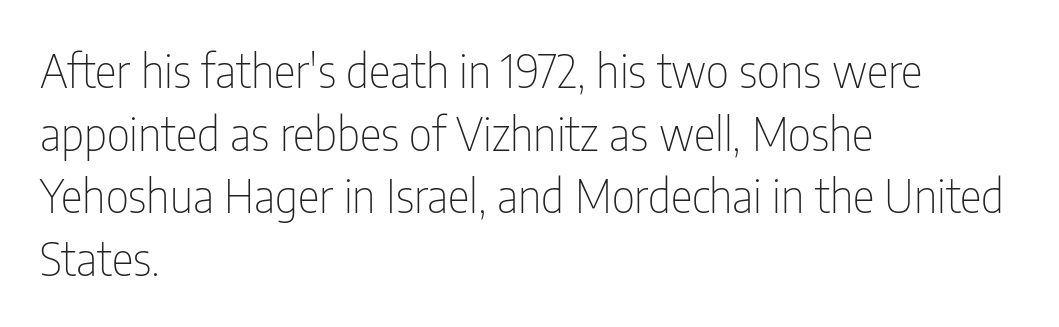
{"serif": "no", "italic": "no", "bold": "no", "weight": "thin", "width": "condensed", "stroke_contrast": "low", "x_height": "medium", "monospaced": "no", "underline": "no", "align": "left", "line_spacing": "normal", "line_spacing_ratio": 1.36, "letter_spacing": "normal", "letter_spacing_em": 0.0, "glyph_px": 46}
